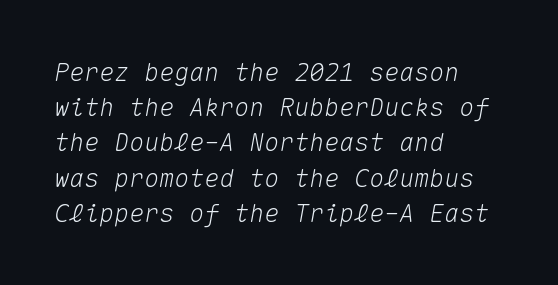
{"italic": "yes", "lean": "right", "slant_degrees": 10, "underline": "no", "align": "left", "line_spacing": "normal", "line_spacing_ratio": 1.41, "letter_spacing": "normal", "letter_spacing_em": 0.0, "glyph_px": 25}
